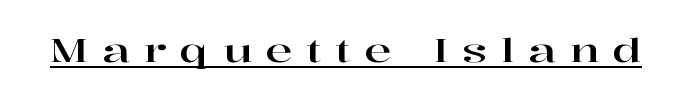
Q: Is the text italic (slanted)? A: No, it is upright.
Q: Is the typeface a serif or a sans-serif typeface? A: Serif.
Q: Is the text underlined? A: Yes.
Q: Is the spacing between letters normal or unusually wide? A: Unusually wide.
Q: Width (condensed, normal, or wide)? A: Wide.
Q: Stroke contrast? A: High.
Q: x-height? A: Medium.
Q: Monospaced? A: No.
